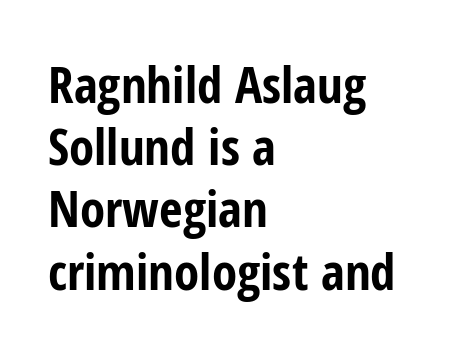
These words are printed bold, with thick strokes throughout. The passage shown has conventional tracking throughout. This rendering uses left alignment, leaving the right contour irregular. Quick note: underline off. Does the lettering tilt? It doesn't — this is upright.
